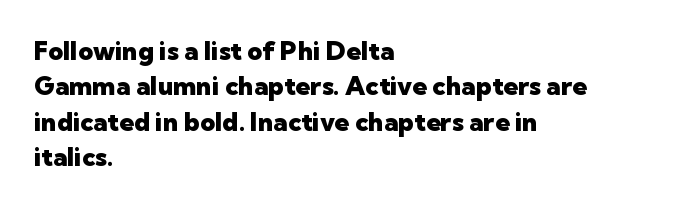
The image shows 26 px bold type, upright; set left-aligned, normal line spacing (1.36x), normal letter spacing, not underlined.
